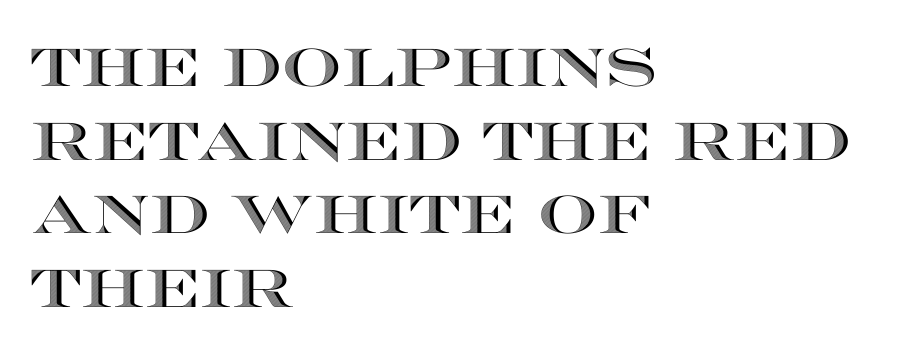
The image shows 53 px wide type, upright; set left-aligned, normal line spacing (1.39x), normal letter spacing, not underlined; a large x-height.
